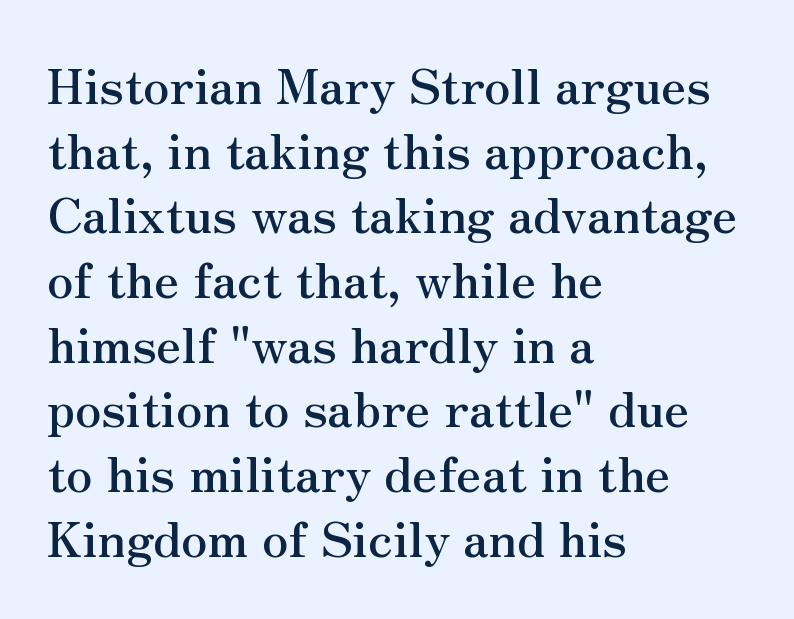
The image shows 49 px serif type, upright; set left-aligned, normal line spacing (1.32x), normal letter spacing, not underlined; medium stroke contrast and a small x-height.
